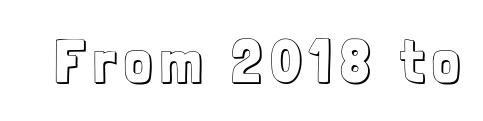
Q: Is the text italic (slanted)? A: No, it is upright.
Q: Is the text underlined? A: No.
Q: Width (condensed, normal, or wide)? A: Condensed.
Q: x-height? A: Medium.
Q: Monospaced? A: No.
